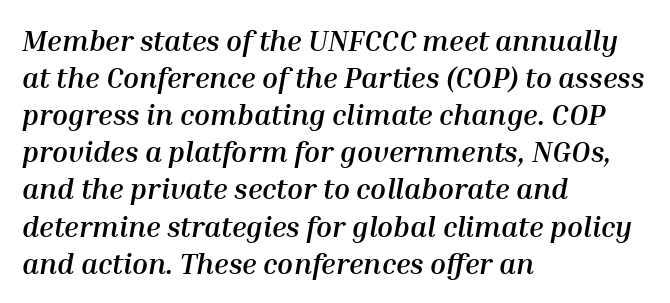
{"italic": "yes", "lean": "right", "slant_degrees": 10, "bold": "yes", "weight": "semibold", "width": "normal", "stroke_contrast": "medium", "x_height": "medium", "monospaced": "no", "underline": "no", "align": "left", "line_spacing": "normal", "line_spacing_ratio": 1.28, "letter_spacing": "normal", "letter_spacing_em": 0.0, "glyph_px": 29}
